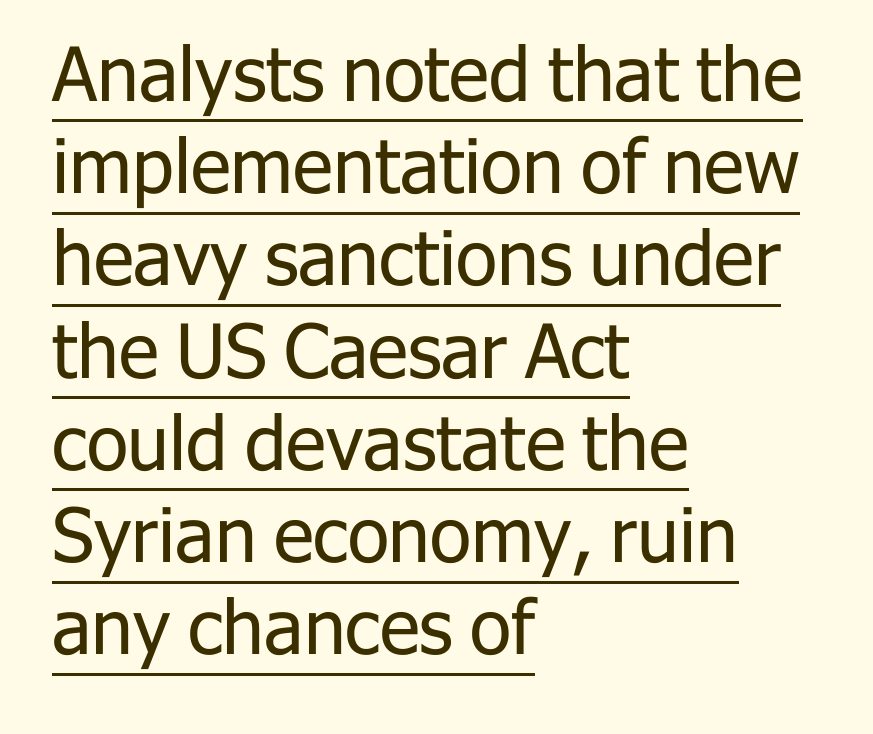
{"serif": "no", "italic": "no", "bold": "no", "weight": "regular", "width": "normal", "stroke_contrast": "low", "x_height": "medium", "monospaced": "no", "underline": "yes", "align": "left", "line_spacing_ratio": 1.23, "letter_spacing": "normal", "letter_spacing_em": 0.0, "glyph_px": 75}
